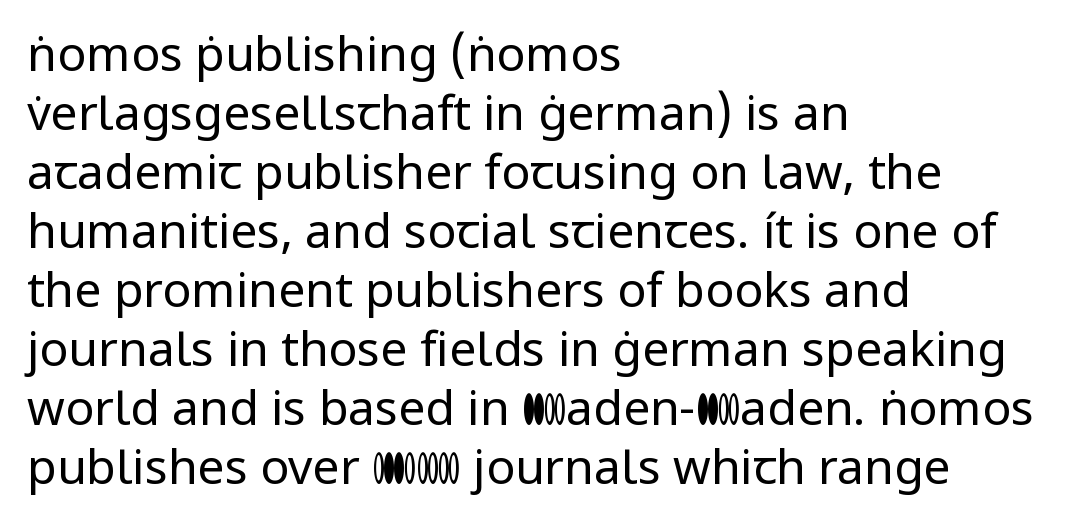
The image shows 48 px regular-weight sans-serif type, upright; set left-aligned, line spacing 1.23x, normal letter spacing, not underlined; low stroke contrast and a medium x-height.
